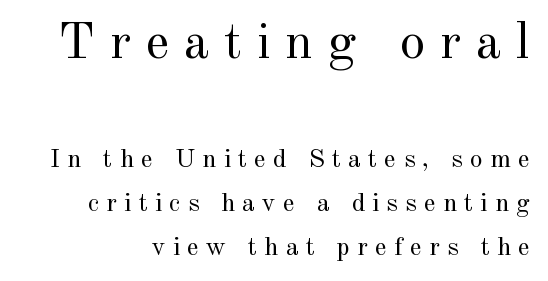
The image shows 52 px regular-weight serif type, upright; set normal line spacing (1.69x), unusually wide letter spacing (+0.28 em), not underlined; the first (top) block is 2.0x larger; a small x-height.
